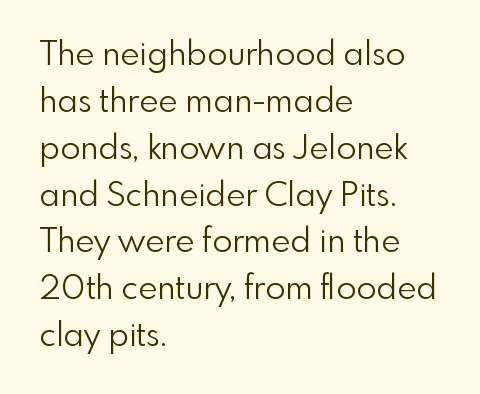
The image shows 33 px light sans-serif type, upright; set left-aligned, normal line spacing (1.42x), normal letter spacing, not underlined; a small x-height.
